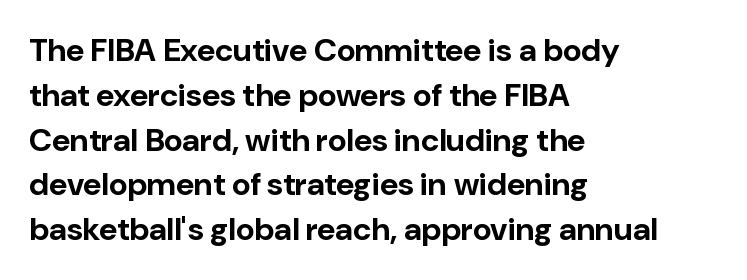
{"serif": "no", "italic": "no", "bold": "yes", "weight": "bold", "width": "normal", "stroke_contrast": "low", "x_height": "medium", "monospaced": "no", "underline": "no", "align": "left", "line_spacing": "normal", "line_spacing_ratio": 1.4, "letter_spacing": "normal", "letter_spacing_em": 0.0, "glyph_px": 32}
